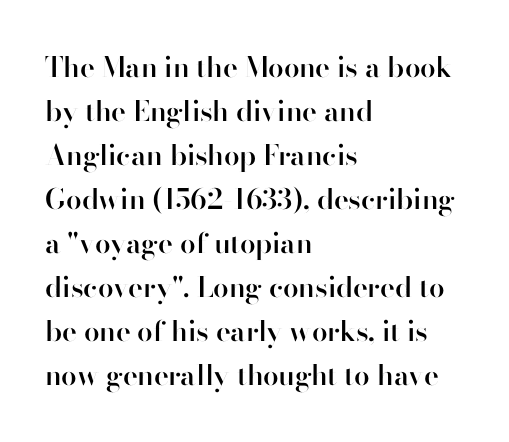
This block has exactly the height ordinary leading produces. The string is rendered with underlining switched off. Proportional: the letters do not fall into vertical columns. No feet cap the strokes, marking this as sans-serif type. The text block is weighted toward the left margin, trailing off unevenly rightward.
